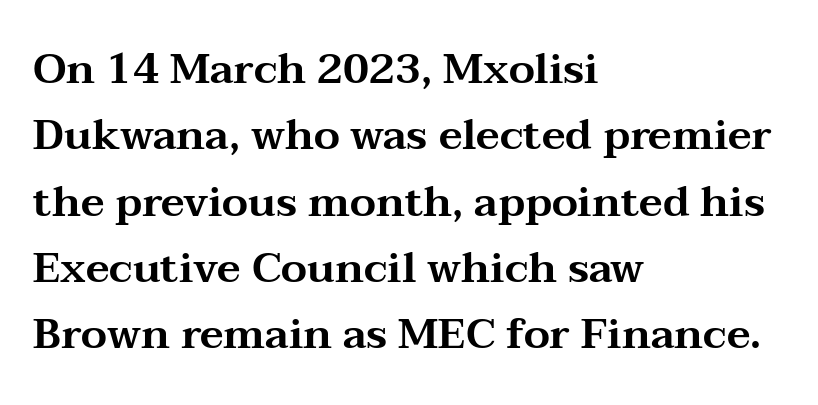
{"serif": "yes", "italic": "no", "width": "wide", "stroke_contrast": "medium", "x_height": "medium", "monospaced": "no", "underline": "no", "align": "left", "line_spacing": "normal", "line_spacing_ratio": 1.58, "letter_spacing": "normal", "letter_spacing_em": 0.0, "glyph_px": 42}
